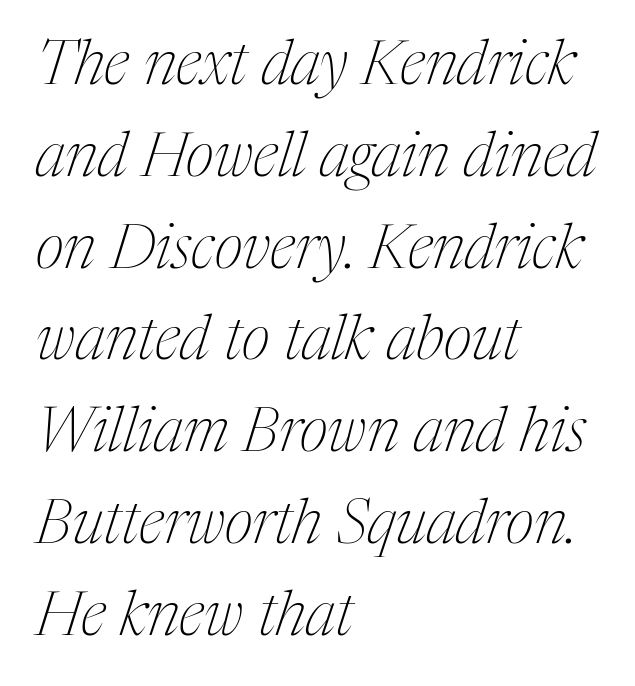
Successive baselines arrive at the customary interval. The passage shown is typed in a proportional face where columns would drift. The font is comparable to plain body text, perhaps lighter. A bare baseline throughout the passage. The typesetter chose a ragged-right arrangement here. No extra tracking has been applied to these lines.
